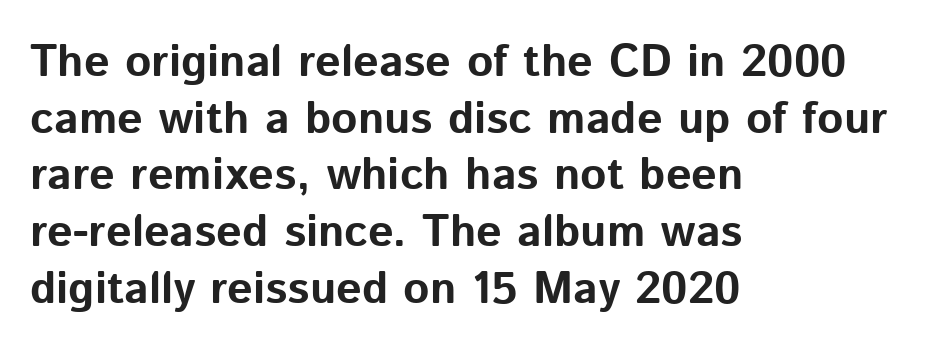
The image shows 45 px bold sans-serif type, upright; set left-aligned, normal line spacing (1.26x), normal letter spacing, not underlined; low stroke contrast and a medium x-height.
